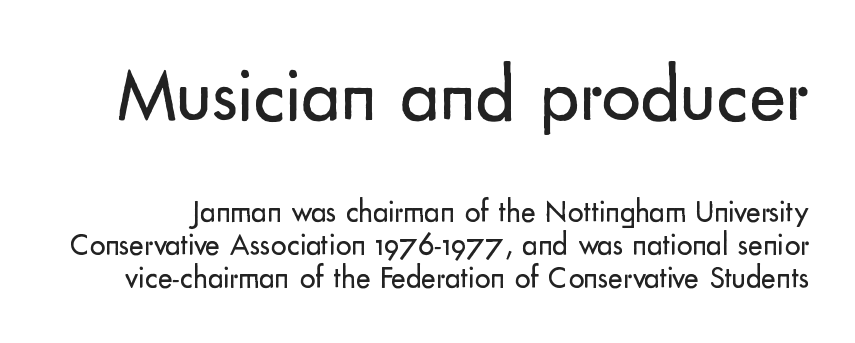
The image shows 78 px regular-weight sans-serif type, upright; set tight line spacing (1.07x), normal letter spacing, not underlined; the first (top) block is 2.52x larger; low stroke contrast and a small x-height.
